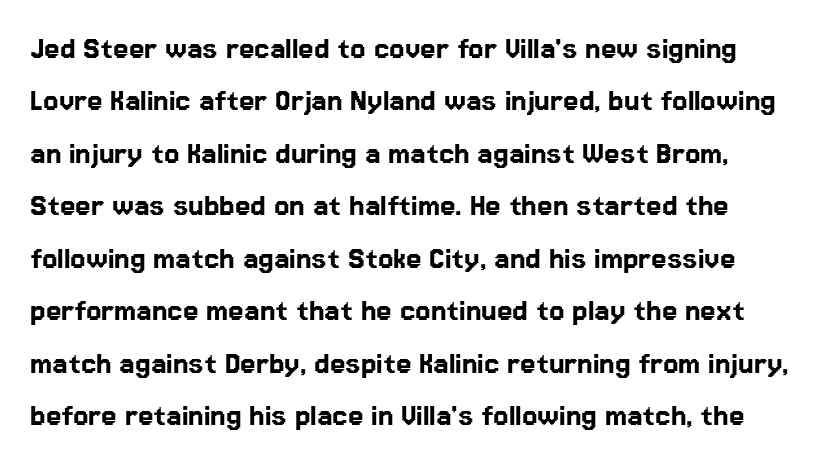
Q: Is the text italic (slanted)? A: No, it is upright.
Q: Is the typeface a serif or a sans-serif typeface? A: Sans-serif.
Q: Is the text underlined? A: No.
Q: Is the spacing between letters normal or unusually wide? A: Normal.
Q: Is the spacing between lines tight, normal or loose? A: Normal.
Q: Width (condensed, normal, or wide)? A: Normal.
Q: Stroke contrast? A: Low.
Q: x-height? A: Medium.
Q: Monospaced? A: No.
